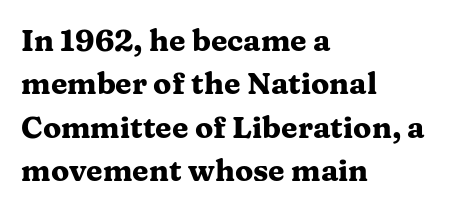
Q: Is the text bold? A: Yes.
Q: Is the text italic (slanted)? A: No, it is upright.
Q: Is the typeface a serif or a sans-serif typeface? A: Serif.
Q: Is the text underlined? A: No.
Q: How is the paragraph aligned? A: Left-aligned.
Q: Is the spacing between letters normal or unusually wide? A: Normal.
Q: Is the spacing between lines tight, normal or loose? A: Normal.
Q: Width (condensed, normal, or wide)? A: Wide.
Q: Stroke contrast? A: Medium.
Q: x-height? A: Medium.
Q: Monospaced? A: No.
